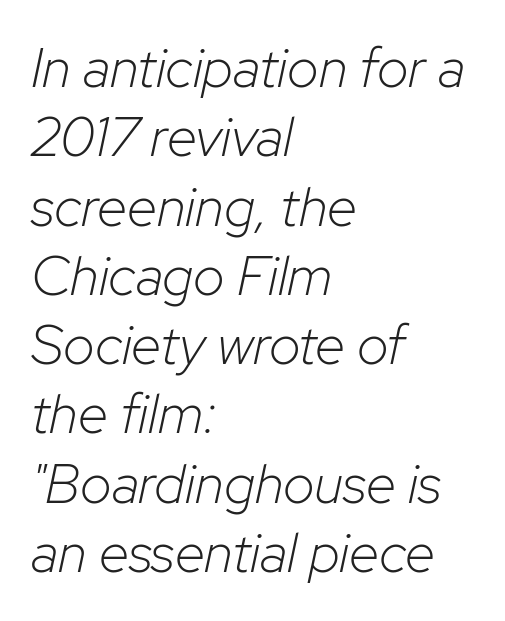
The image shows 55 px light type, italic (leaning right); set left-aligned, normal line spacing (1.26x), normal letter spacing, not underlined; low stroke contrast and a medium x-height.
